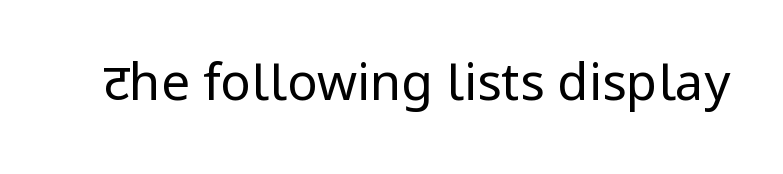
Compared with a typical body face, this is equally light or lighter still. Is the letter spacing exaggerated? No — it looks like the ordinary default. The font family rendered here belongs to the sans-serif group. Just letters on the line, the space beneath them empty. Vertical strokes here are truly vertical. You could not count columns in this text — the font is proportionally spaced.
